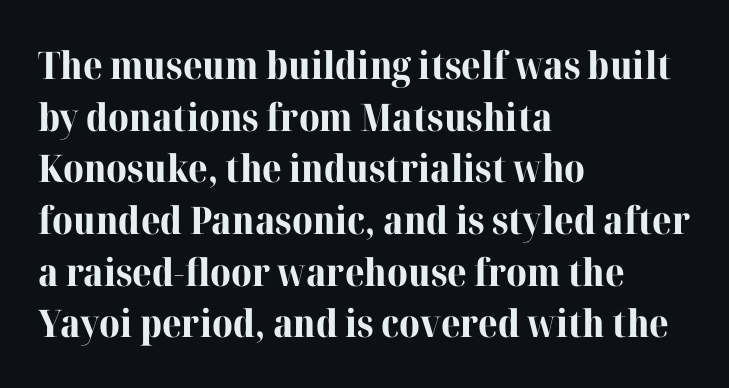
The image shows 38 px bold serif type, upright; set left-aligned, normal line spacing (1.36x), normal letter spacing, not underlined; high stroke contrast and a medium x-height.
